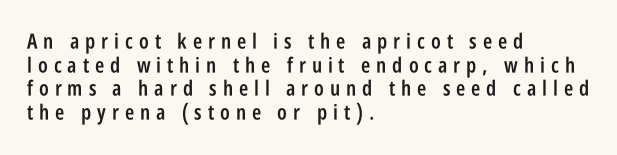
The leading is snug, giving the passage a crowded texture. The tracking jumps out immediately: characters are airy and widely separated. The letters stand upright; this is a roman face. The typesetter chose a ragged-right arrangement here. Does the weight exceed regular? Yes, but only to semibold. Descender tails drop into unmarked territory.
